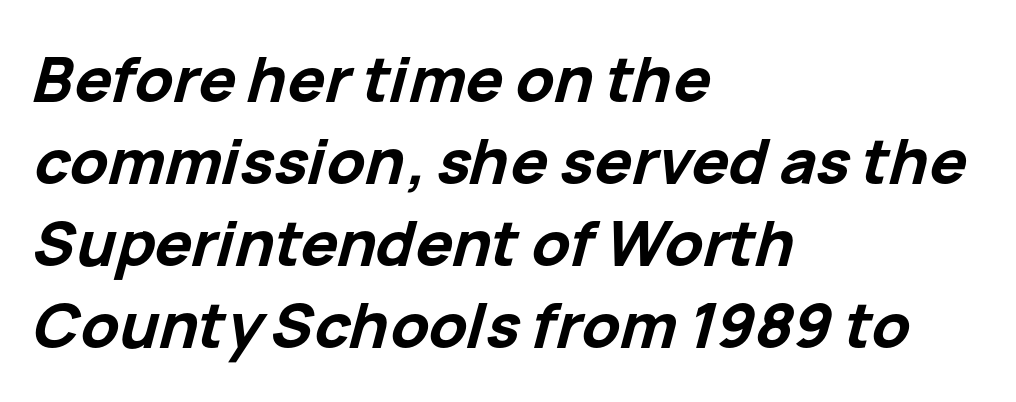
{"italic": "yes", "lean": "right", "slant_degrees": 15, "bold": "yes", "weight": "bold", "width": "normal", "stroke_contrast": "low", "x_height": "medium", "monospaced": "no", "underline": "no", "align": "left", "line_spacing": "normal", "line_spacing_ratio": 1.32, "letter_spacing": "normal", "letter_spacing_em": 0.0, "glyph_px": 62}
